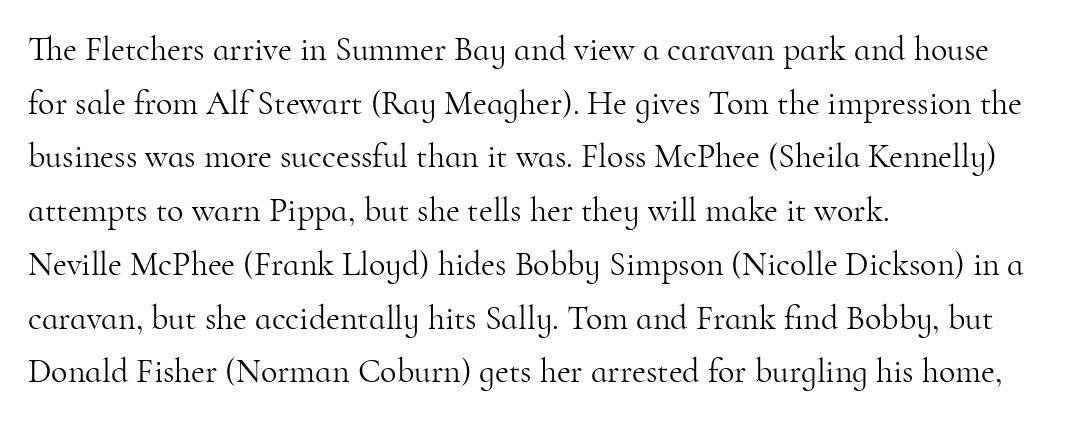
{"serif": "yes", "italic": "no", "bold": "no", "weight": "light", "width": "normal", "stroke_contrast": "high", "x_height": "small", "monospaced": "no", "underline": "no", "align": "left", "line_spacing": "normal", "line_spacing_ratio": 1.58, "letter_spacing": "normal", "letter_spacing_em": 0.0, "glyph_px": 34}
